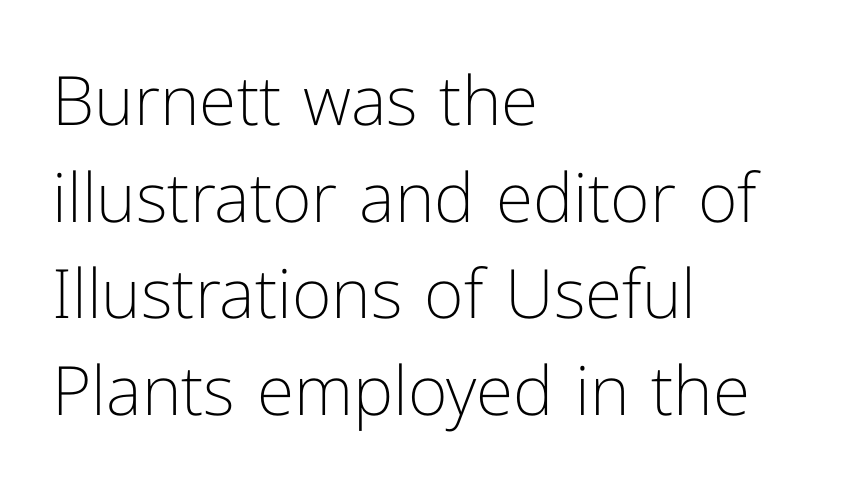
The zone under the glyphs is completely vacant. Do the characters align in a grid? No, the font is proportional. Baseline-to-baseline distance is the conventional proportion of letter height. Heft: none added — not bold.
